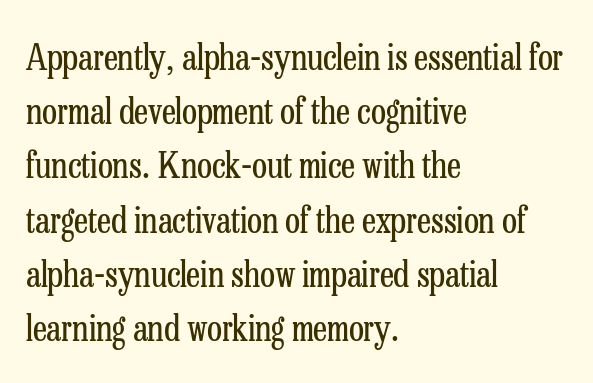
Vertical stems look standard width or narrower in stroke. Every row of glyphs begins at an identical x-position on the left. The space between consecutive lines is moderate. In terms of letterform style, serifs are clearly present. Varying glyph widths throughout — classic text-font behaviour.
